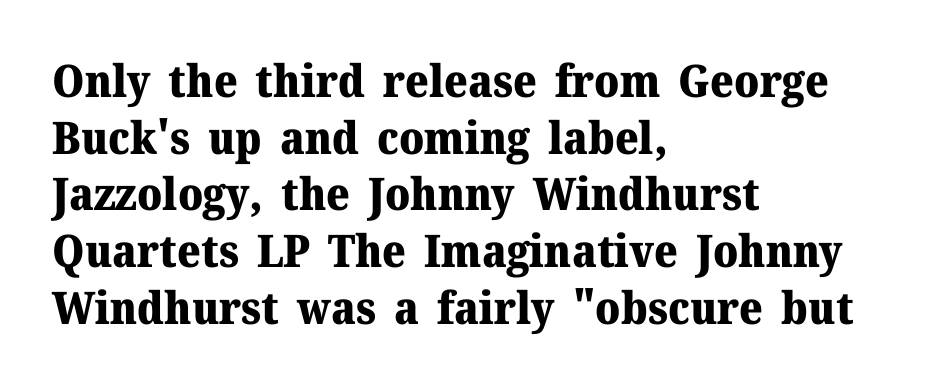
All the whitespace from short lines collects on the right. Honestly, the row spacing looks completely unremarkable. A typesetter would call this proportional, since set widths differ per character. Words appear dense and cohesive because spacing is normal.
